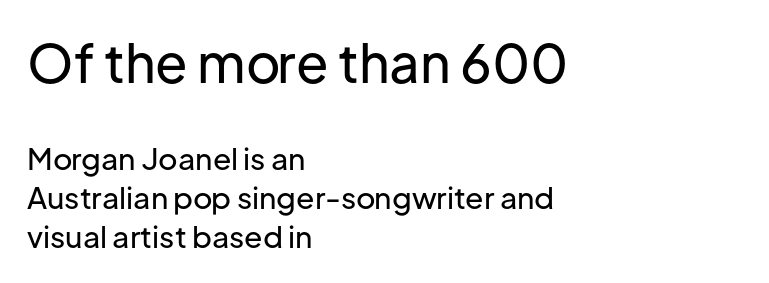
The image shows 53 px sans-serif type, upright; set left-aligned, normal line spacing (1.3x), normal letter spacing, not underlined; the first (top) block is 1.77x larger; low stroke contrast and a medium x-height.
